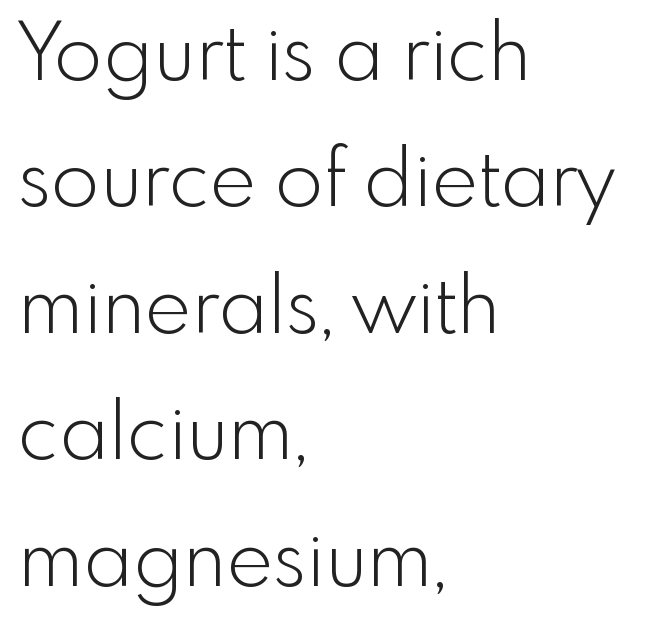
Q: Is the text bold? A: No.
Q: Is the text italic (slanted)? A: No, it is upright.
Q: Is the typeface a serif or a sans-serif typeface? A: Sans-serif.
Q: Is the text underlined? A: No.
Q: How is the paragraph aligned? A: Left-aligned.
Q: Is the spacing between letters normal or unusually wide? A: Normal.
Q: Is the spacing between lines tight, normal or loose? A: Normal.
Q: Width (condensed, normal, or wide)? A: Normal.
Q: x-height? A: Small.
Q: Monospaced? A: No.
